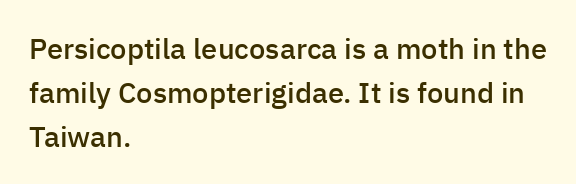
Q: Is the text bold? A: Semi-bold.
Q: Is the text italic (slanted)? A: No, it is upright.
Q: Is the typeface a serif or a sans-serif typeface? A: Sans-serif.
Q: Is the text underlined? A: No.
Q: How is the paragraph aligned? A: Left-aligned.
Q: Is the spacing between letters normal or unusually wide? A: Normal.
Q: Is the spacing between lines tight, normal or loose? A: Normal.
Q: Width (condensed, normal, or wide)? A: Normal.
Q: Stroke contrast? A: Low.
Q: x-height? A: Medium.
Q: Monospaced? A: No.
